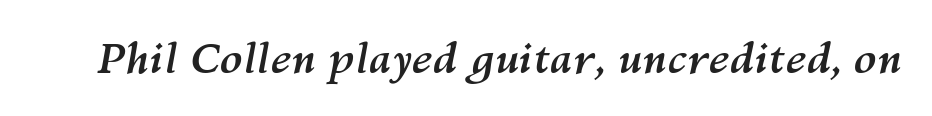
Caption: standard tracking, unaltered. Descender tails drop into unmarked territory. Summary of weight: heavy, a full bold. These lines are rendered in a variable-pitch font.
